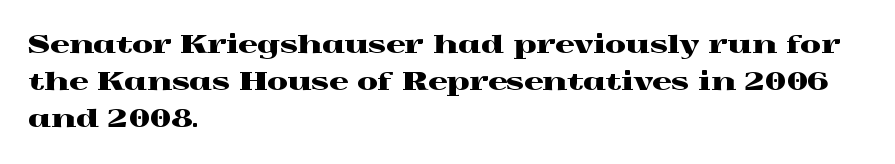
The image shows 24 px text type, upright; set left-aligned, normal line spacing (1.54x), normal letter spacing, not underlined.
